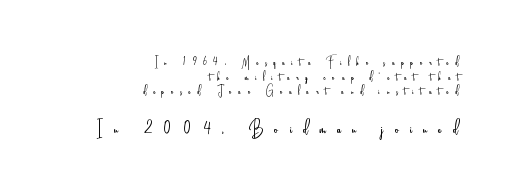
The letterforms sit at book weight or below. This sample trades vertical openness for compactness between lines. Observe the wide spacing: letters keep a clear distance from each other. Every row of glyphs terminates at an identical x-position on the right. Top chunk: small. Bottom chunk: large. Clear beneath every line of the passage.
